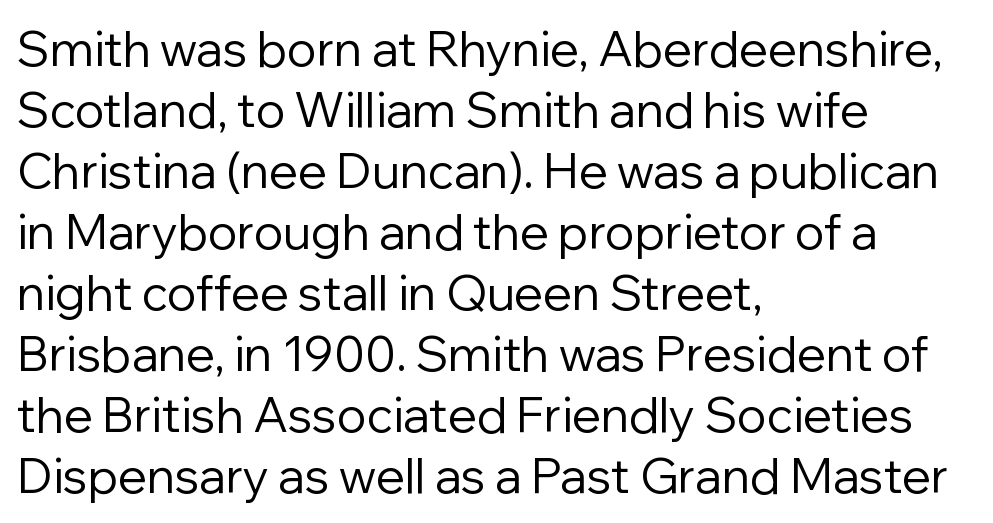
Q: Is the text bold? A: No.
Q: Is the text italic (slanted)? A: No, it is upright.
Q: Is the typeface a serif or a sans-serif typeface? A: Sans-serif.
Q: Is the text underlined? A: No.
Q: How is the paragraph aligned? A: Left-aligned.
Q: Is the spacing between letters normal or unusually wide? A: Normal.
Q: Is the spacing between lines tight, normal or loose? A: Normal.
Q: Width (condensed, normal, or wide)? A: Normal.
Q: Stroke contrast? A: Low.
Q: x-height? A: Medium.
Q: Monospaced? A: No.
